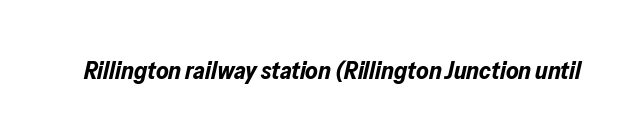
The image shows 24 px bold type, italic (leaning right); set normal letter spacing, not underlined.
